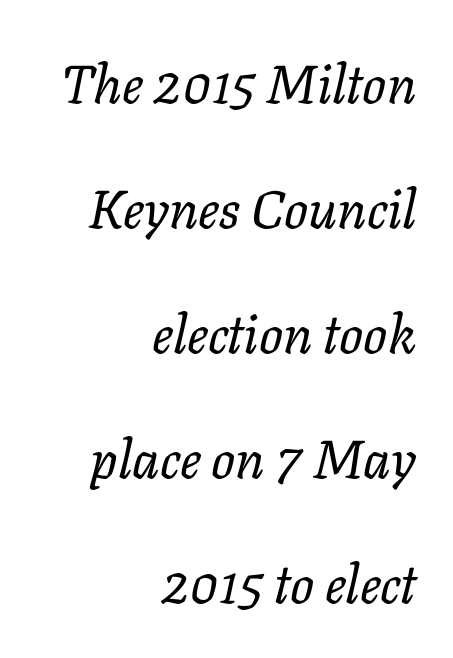
The horizontal fit of the characters is conventional and even. Spacing verdict: proportional, widths tailored to each character. Which margin do the lines hug? The right one — the left edge is uneven. Quick note: italic.
